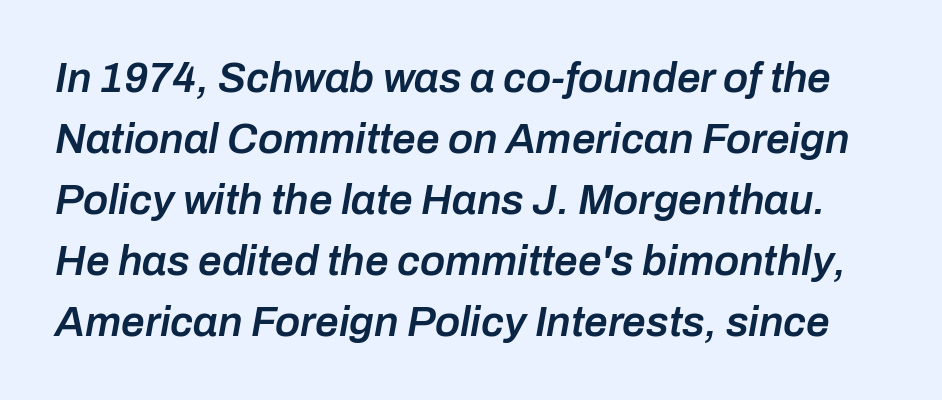
Look at the stroke-to-counter ratio: somewhat heavy, a semibold. Students, note that the glyphs here touch the page at normal intervals. Compared with typical paragraphs, the rows here are spaced about the same. Beneath every word, the page is bare. Looks like regular typesetting: each glyph gets only the width it needs. Tall strokes in this sample are angled rather than plumb.
